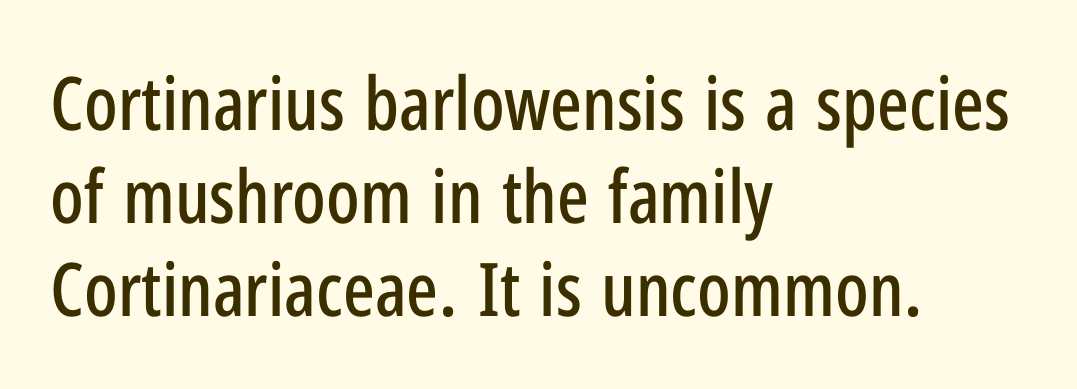
{"serif": "no", "italic": "no", "width": "condensed", "stroke_contrast": "low", "x_height": "medium", "monospaced": "no", "underline": "no", "align": "left", "line_spacing": "normal", "line_spacing_ratio": 1.26, "letter_spacing": "normal", "letter_spacing_em": 0.0, "glyph_px": 74}
